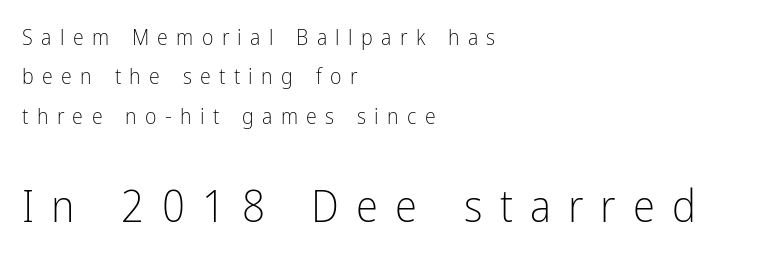
{"serif": "no", "italic": "no", "bold": "no", "weight": "light", "width": "condensed", "stroke_contrast": "low", "x_height": "medium", "monospaced": "no", "underline": "no", "align": "left", "line_spacing_ratio": 1.79, "letter_spacing": "wide", "letter_spacing_em": 0.38, "larger_block": "second", "size_ratio": 2.05, "glyph_px": 45}
